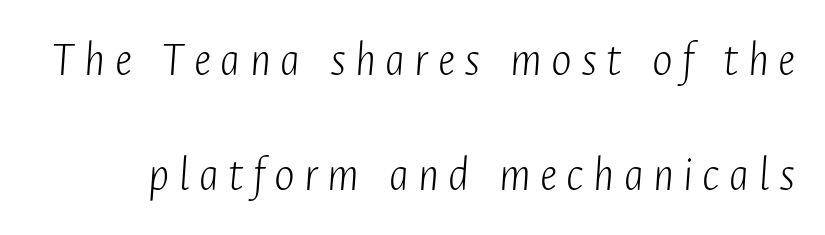
The font is comparable to plain body text, perhaps lighter. The face used here has a pronounced slope to its letters. Glance below the letters and you will spot only blank space. Interline gaps are noticeably wide in this sample.
